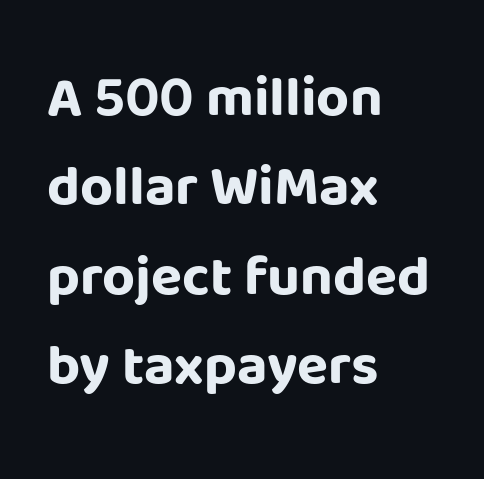
Each line starts at the same left margin while the right side varies. In terms of letterform style, serifs are entirely absent. The specimen reads as upright at a glance. The space directly below the letters is spotless. The line-height multiplier appears to be the usual default. Weight check: bold — yes, fully.
